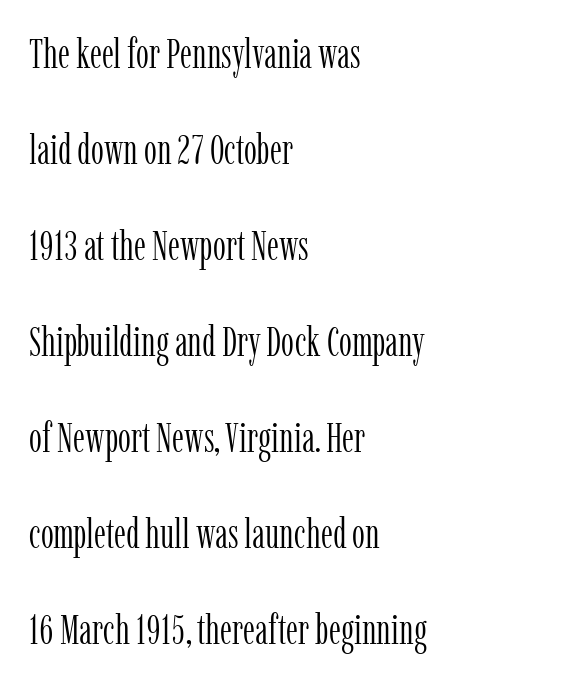
The image shows 41 px light, condensed serif type, upright; set left-aligned, loose line spacing (2.34x), normal letter spacing, not underlined; low stroke contrast and a medium x-height.
